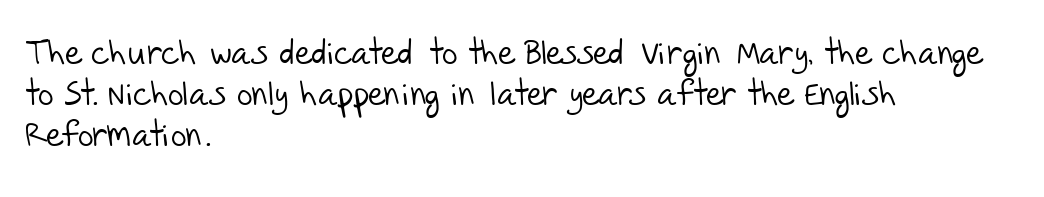
The image shows 34 px light sans-serif type; set left-aligned, line spacing 1.2x, normal letter spacing, not underlined; low stroke contrast and a large x-height.
